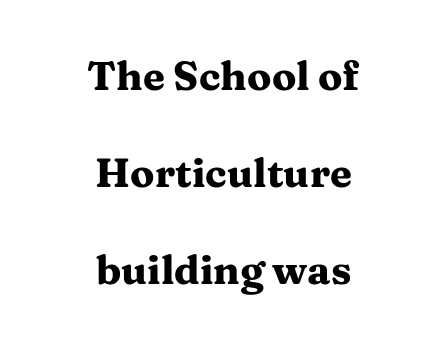
Q: Is the text bold? A: Yes.
Q: Is the text italic (slanted)? A: No, it is upright.
Q: Is the typeface a serif or a sans-serif typeface? A: Serif.
Q: Is the text underlined? A: No.
Q: How is the paragraph aligned? A: Centered.
Q: Is the spacing between letters normal or unusually wide? A: Normal.
Q: Is the spacing between lines tight, normal or loose? A: Loose.
Q: Width (condensed, normal, or wide)? A: Wide.
Q: Stroke contrast? A: Medium.
Q: x-height? A: Medium.
Q: Monospaced? A: No.
